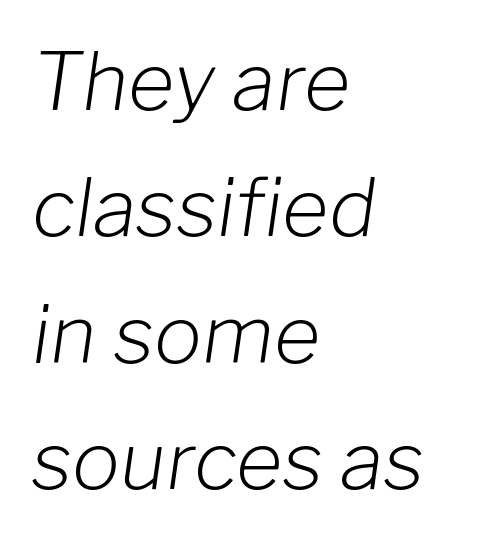
{"italic": "yes", "lean": "right", "slant_degrees": 8, "bold": "no", "weight": "light", "width": "normal", "stroke_contrast": "low", "x_height": "medium", "monospaced": "no", "underline": "no", "align": "left", "line_spacing": "normal", "line_spacing_ratio": 1.58, "letter_spacing": "normal", "letter_spacing_em": 0.0, "glyph_px": 80}
